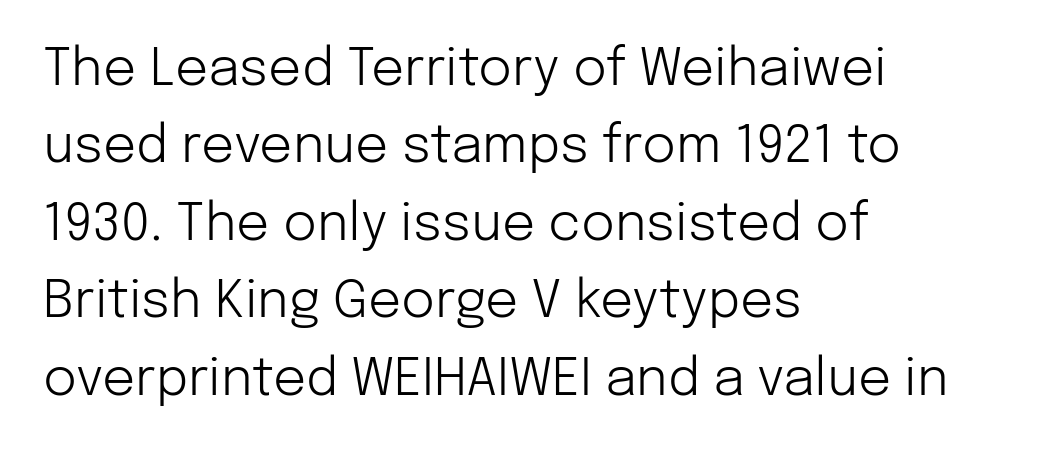
{"serif": "no", "italic": "no", "bold": "no", "weight": "light", "width": "normal", "stroke_contrast": "low", "x_height": "medium", "monospaced": "no", "underline": "no", "align": "left", "line_spacing": "normal", "line_spacing_ratio": 1.49, "letter_spacing": "normal", "letter_spacing_em": 0.0, "glyph_px": 52}
